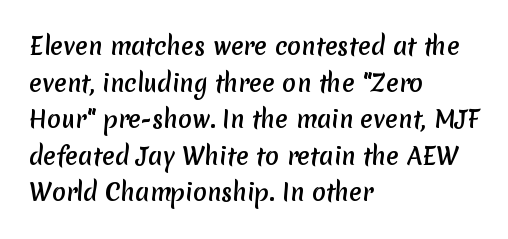
The image shows 23 px text type; set left-aligned, normal line spacing (1.59x), normal letter spacing, not underlined.
